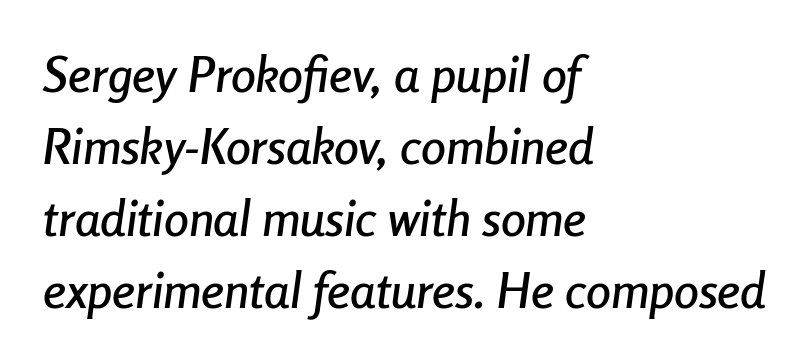
The image shows 50 px condensed type, italic (leaning right); set left-aligned, normal line spacing (1.44x), normal letter spacing, not underlined; low stroke contrast and a medium x-height.
